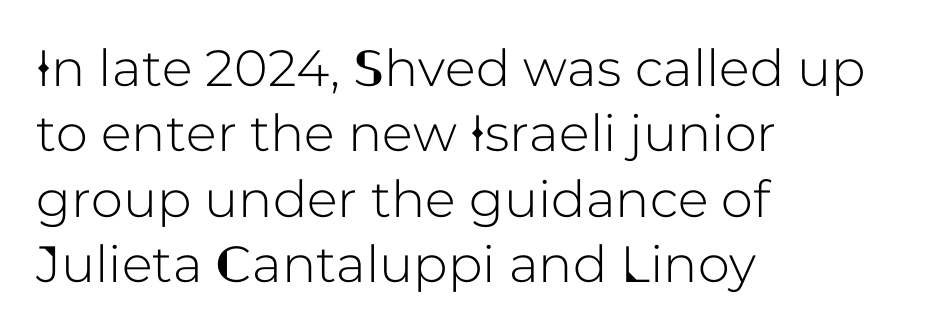
This sample is left-justified, so line endings fall wherever the words run out. The area under the type is left untouched. The glyphs in this specimen are sans serif. Is there much room between lines? A standard amount, neither cramped nor airy. In terms of posture, this sample is upright. Between one letter and the next there's only the usual sliver of space.
